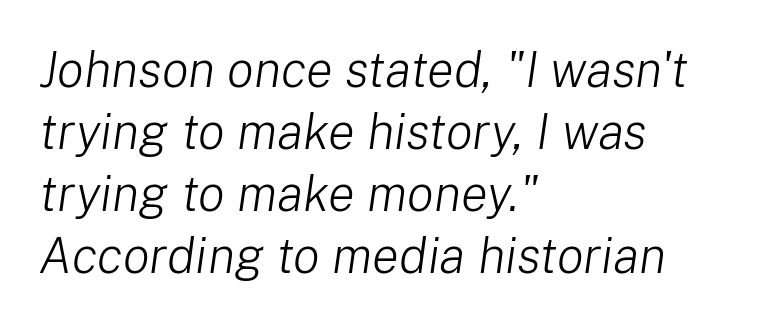
The image shows 50 px light type, italic (leaning right); set left-aligned, line spacing 1.24x, normal letter spacing, not underlined; low stroke contrast and a medium x-height.
